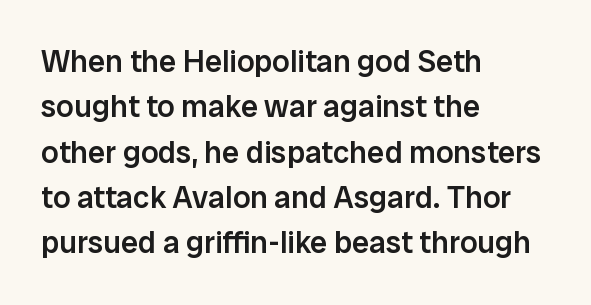
Successive baselines arrive at the customary interval. Is there any slant? The stems are plumb. Decoration check: the copy has no underline. Serif or sans? Sans — the stroke terminals are bare. A typesetter would call this zero additional tracking.
